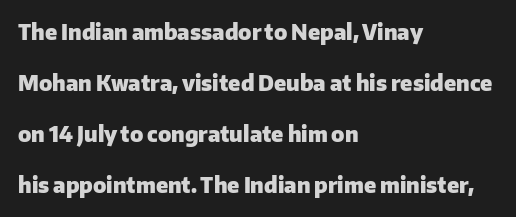
Line starts are locked; line ends wander. Ascenders rise straight up at ninety degrees. Anything drawn beneath the words? Only blank space. Set as a true bold cut, around the 700 mark.
